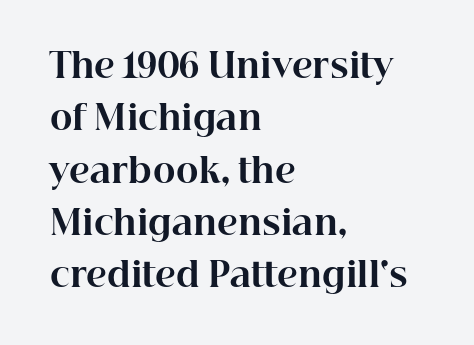
The image shows 34 px bold serif type, upright; set left-aligned, normal line spacing (1.54x), normal letter spacing, not underlined; high stroke contrast and a medium x-height.
